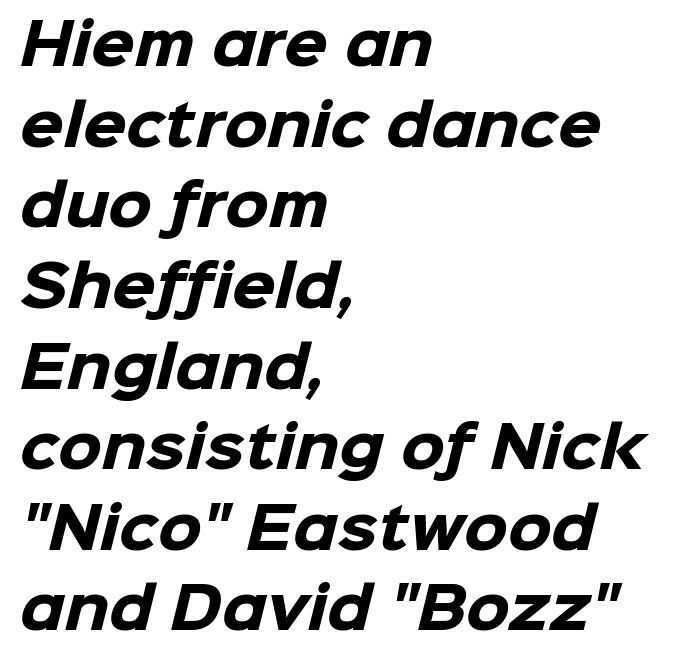
Q: Is the text bold? A: Yes.
Q: Is the typeface a serif or a sans-serif typeface? A: Sans-serif.
Q: Is the text underlined? A: No.
Q: How is the paragraph aligned? A: Left-aligned.
Q: Is the spacing between letters normal or unusually wide? A: Normal.
Q: Is the spacing between lines tight, normal or loose? A: Normal.
Q: Width (condensed, normal, or wide)? A: Normal.
Q: Stroke contrast? A: Low.
Q: x-height? A: Medium.
Q: Monospaced? A: No.
